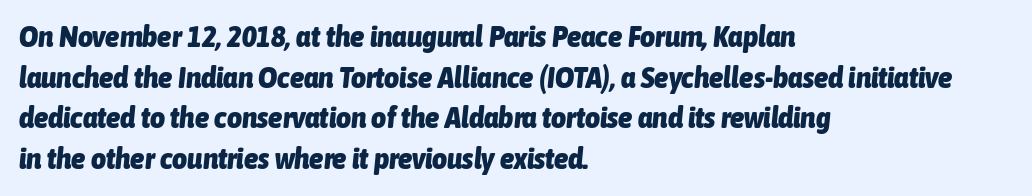
{"italic": "yes", "lean": "right", "slant_degrees": 6, "bold": "yes", "weight": "heavy", "width": "condensed", "stroke_contrast": "low", "x_height": "medium", "monospaced": "no", "underline": "no", "align": "left", "line_spacing": "normal", "line_spacing_ratio": 1.4, "letter_spacing": "normal", "letter_spacing_em": 0.0, "glyph_px": 29}
